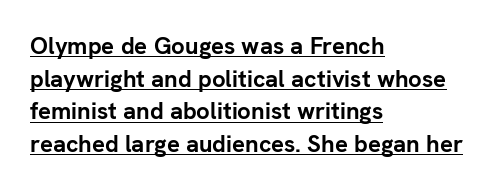
The image shows 24 px bold type, upright; set left-aligned, normal line spacing (1.36x), normal letter spacing, underlined.
